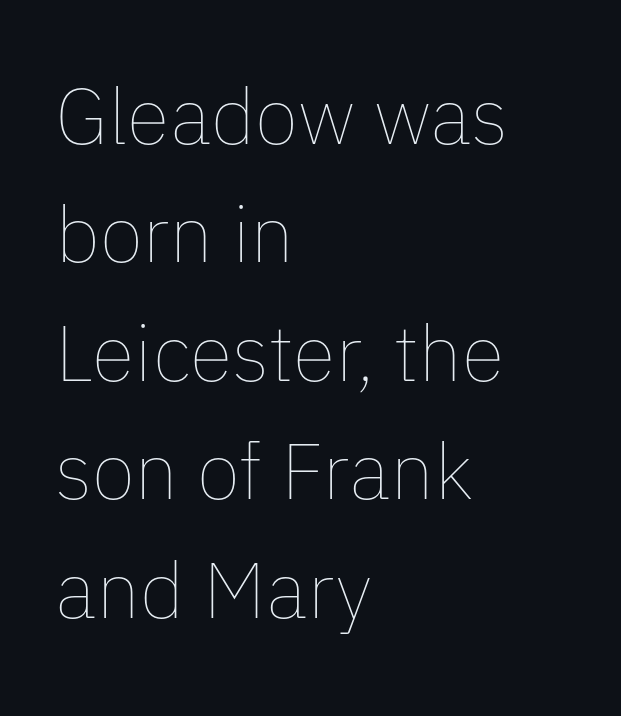
{"italic": "no", "bold": "no", "weight": "thin", "width": "normal", "stroke_contrast": "low", "x_height": "medium", "monospaced": "no", "underline": "no", "align": "left", "line_spacing": "normal", "line_spacing_ratio": 1.5, "letter_spacing": "normal", "letter_spacing_em": 0.0, "glyph_px": 79}
